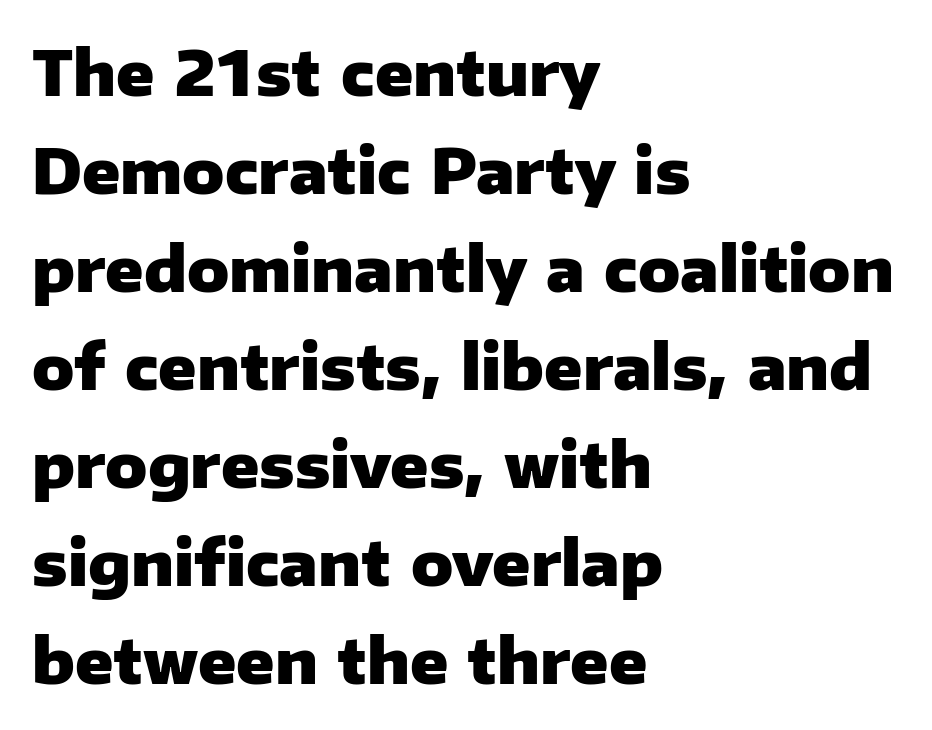
Students, observe: this is what conventionally led text looks like. Heavy-handed strokes throughout: this text is bold. Rendered with straight, roman letterforms. A typesetter would call this proportional, since set widths differ per character. The typeface chosen for these lines omits serifs. Look at the tracking — it's just the regular setting, nothing added.
